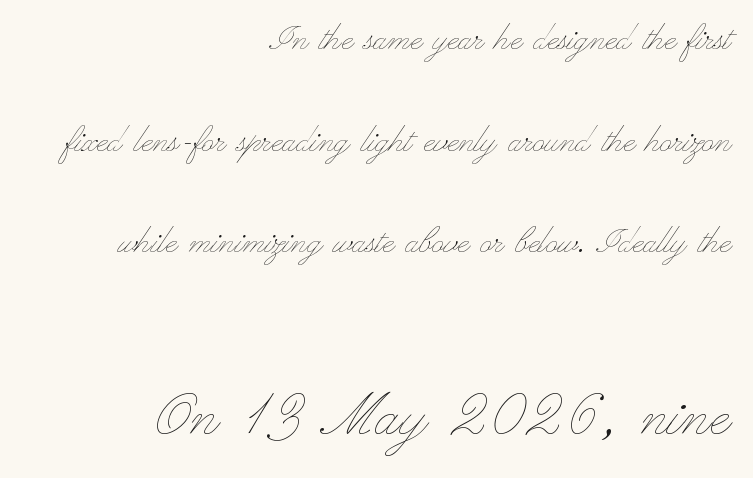
{"bold": "no", "weight": "thin", "width": "wide", "stroke_contrast": "low", "x_height": "small", "monospaced": "no", "underline": "no", "align": "right", "line_spacing": "loose", "line_spacing_ratio": 2.48, "letter_spacing": "normal", "letter_spacing_em": 0.0, "larger_block": "second", "size_ratio": 1.76, "glyph_px": 72}
